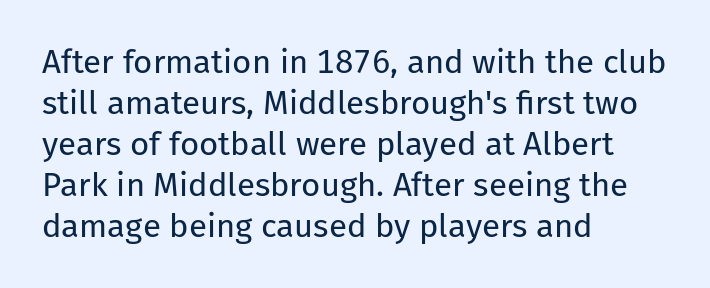
Q: Is the text bold? A: No.
Q: Is the text italic (slanted)? A: No, it is upright.
Q: Is the typeface a serif or a sans-serif typeface? A: Sans-serif.
Q: Is the text underlined? A: No.
Q: How is the paragraph aligned? A: Left-aligned.
Q: Is the spacing between letters normal or unusually wide? A: Normal.
Q: Width (condensed, normal, or wide)? A: Normal.
Q: Stroke contrast? A: Low.
Q: x-height? A: Medium.
Q: Monospaced? A: No.
